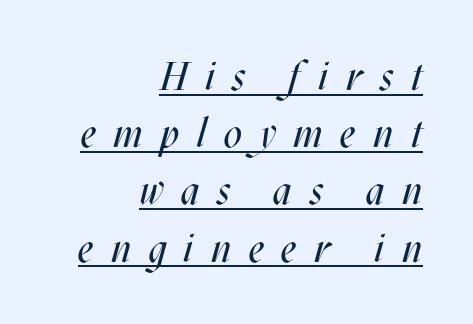
The image shows 40 px regular-weight, condensed type, italic (leaning right); set right-aligned, normal line spacing (1.43x), unusually wide letter spacing (+0.44 em), underlined; medium stroke contrast and a large x-height.
